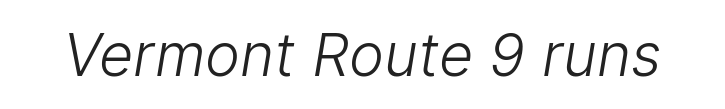
The string is rendered with underlining switched off. No letter is thick-stroked: the sample isn't bold. Varying glyph widths throughout — classic text-font behaviour. Unlike a traditional serif, this face leaves its strokes unadorned. Words appear dense and cohesive because spacing is normal.
